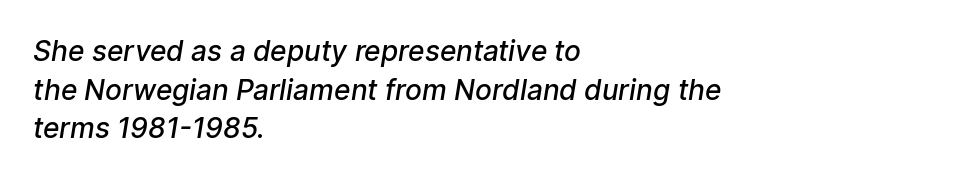
Typographically, this falls in the sans-serif category. The passage shown stacks its lines at a standard gap. Bold? Not quite — semibold, heavier than regular but stopping short. The rag falls on the right side of this text block. The rendering keeps characters at their native spacing.
